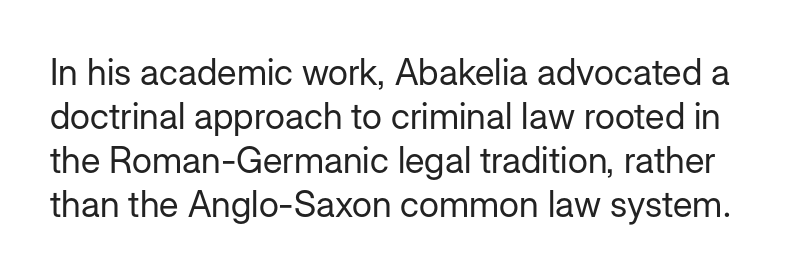
Q: Is the text bold? A: No.
Q: Is the text italic (slanted)? A: No, it is upright.
Q: Is the typeface a serif or a sans-serif typeface? A: Sans-serif.
Q: Is the text underlined? A: No.
Q: Is the spacing between letters normal or unusually wide? A: Normal.
Q: Width (condensed, normal, or wide)? A: Normal.
Q: Stroke contrast? A: Low.
Q: x-height? A: Medium.
Q: Monospaced? A: No.
